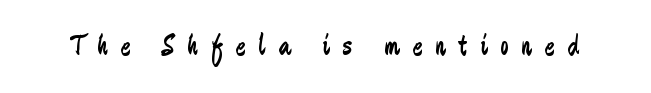
The image shows 30 px regular-weight, condensed sans-serif type; set unusually wide letter spacing (+0.43 em), not underlined; low stroke contrast and a small x-height.
